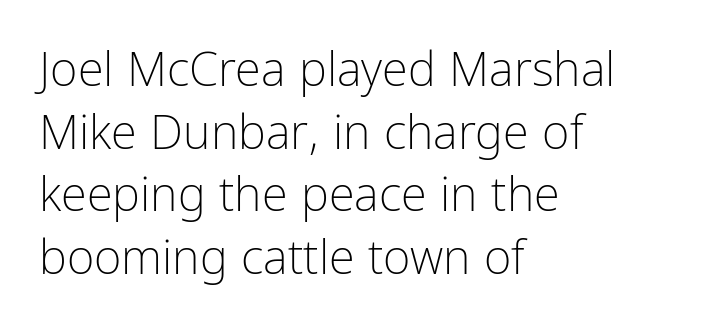
{"serif": "no", "italic": "no", "bold": "no", "weight": "light", "width": "condensed", "stroke_contrast": "low", "x_height": "medium", "monospaced": "no", "underline": "no", "align": "left", "line_spacing": "normal", "line_spacing_ratio": 1.33, "letter_spacing": "normal", "letter_spacing_em": 0.0, "glyph_px": 47}
